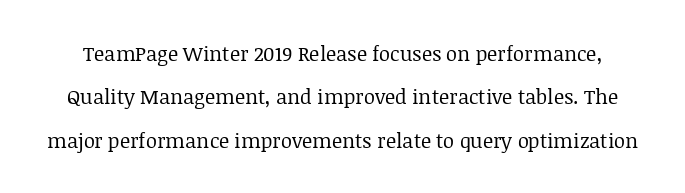
Q: Is the text bold? A: No.
Q: Is the text italic (slanted)? A: No, it is upright.
Q: Is the text underlined? A: No.
Q: Is the spacing between letters normal or unusually wide? A: Normal.
Q: Is the spacing between lines tight, normal or loose? A: Loose.
